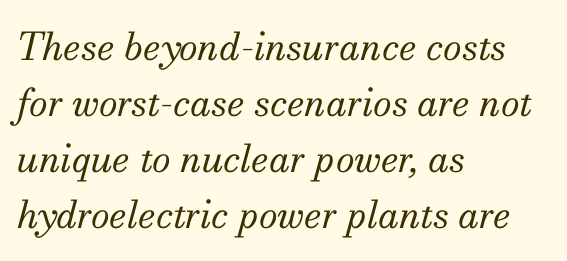
Look at the tracking — it's just the regular setting, nothing added. It's the slanting kind of type. Decoration check: the copy has no underline. Horizontal bands of white between lines are of average thickness. The rendering anchors every line to the left-hand side.
